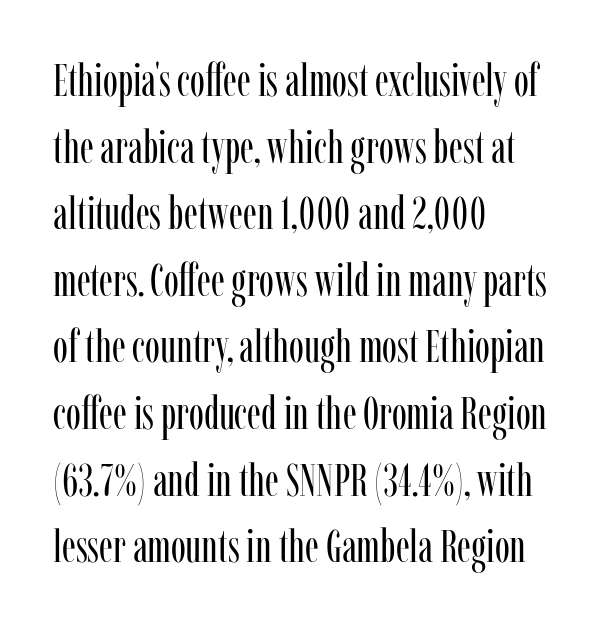
{"serif": "yes", "italic": "no", "bold": "no", "weight": "regular", "width": "condensed", "stroke_contrast": "low", "x_height": "medium", "monospaced": "no", "underline": "no", "align": "left", "line_spacing": "normal", "line_spacing_ratio": 1.48, "letter_spacing": "normal", "letter_spacing_em": 0.0, "glyph_px": 45}
